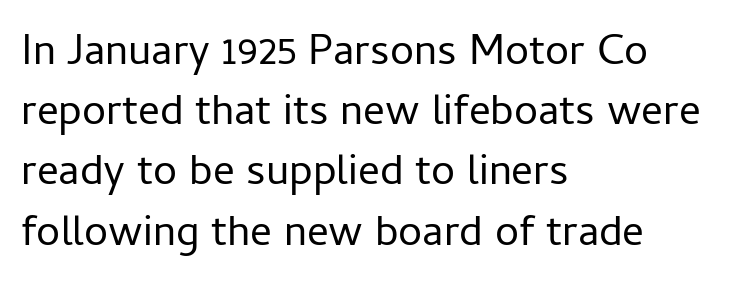
Underlining? Definitely not there. The tracking reads as untouched default to a designer's eye. Whoever set this chose a conventional vertical rhythm. The specimen reads as upright at a glance. The text was rendered using a sans face with plain stroke endings. The lines are quadded left.
